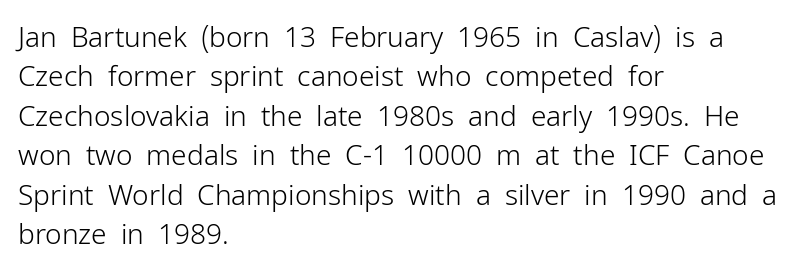
Do the characters align in a grid? No, the font is proportional. Unmarked baselines from the first word to the last. The face looks like a standard text weight, possibly lighter. Does the copy run flush right? No — it runs flush left.
